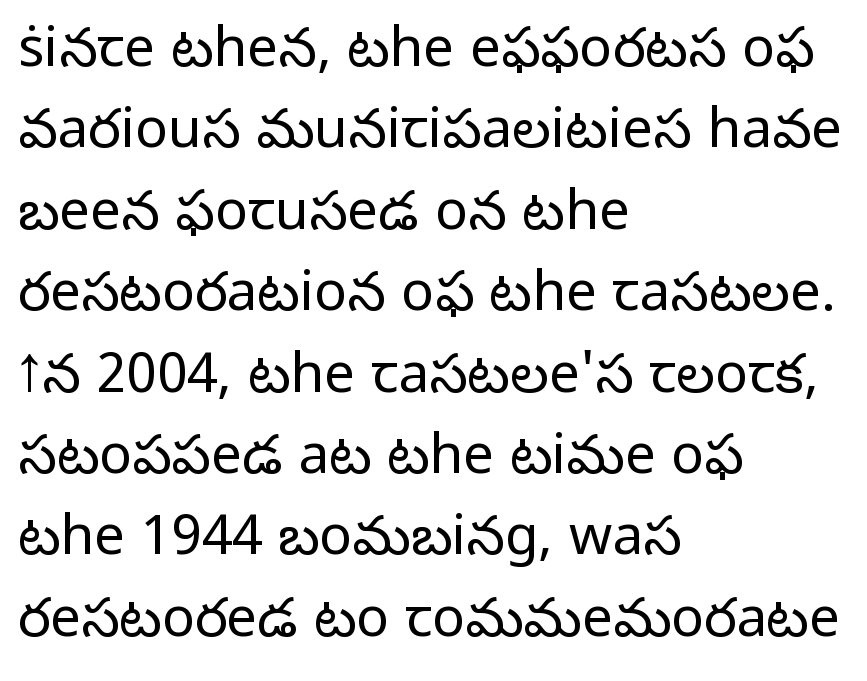
Unlike a traditional serif, this face leaves its strokes unadorned. Line beginnings align vertically; line endings do not. Here the designer chose a conventional face with non-uniform glyph widths. The foot of each line stays bare and open. Vertical stems look standard width or narrower in stroke. Observe the ordinary spacing: letters are neighbours, not strangers.
